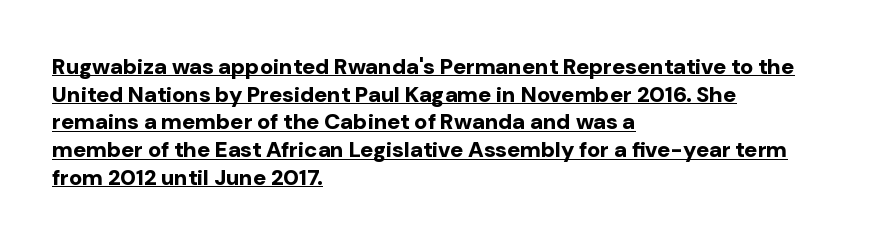
Caption: multi-line text, flush left, ragged right. A roman cut, with each character standing at attention. Glance below the letters and you will spot a drawn line. The face used here has the dense, thick strokes of a bold. Characters follow at the spacing the type designer built in.
